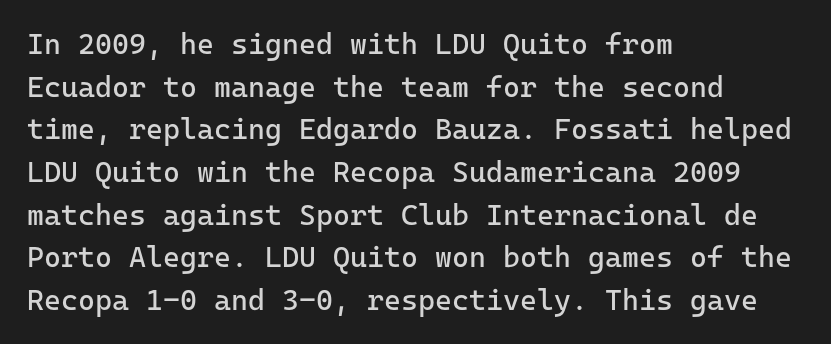
The image shows 29 px regular-weight sans-serif type, upright; set left-aligned, normal line spacing (1.47x), normal letter spacing, not underlined; low stroke contrast and a medium x-height.
